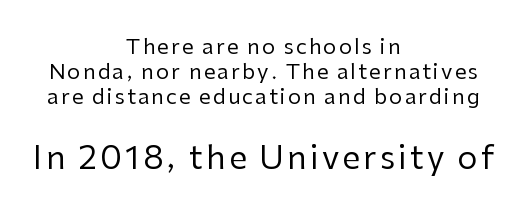
{"serif": "no", "italic": "no", "bold": "no", "weight": "regular", "width": "normal", "stroke_contrast": "low", "x_height": "medium", "monospaced": "no", "underline": "no", "align": "center", "line_spacing_ratio": 1.18, "larger_block": "second", "size_ratio": 1.52, "glyph_px": 32}
